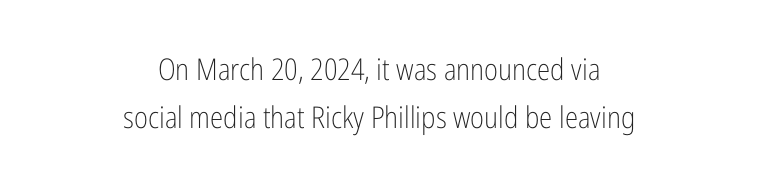
Q: Is the text bold? A: No.
Q: Is the text italic (slanted)? A: No, it is upright.
Q: Is the typeface a serif or a sans-serif typeface? A: Sans-serif.
Q: Is the text underlined? A: No.
Q: How is the paragraph aligned? A: Centered.
Q: Is the spacing between letters normal or unusually wide? A: Normal.
Q: Is the spacing between lines tight, normal or loose? A: Normal.
Q: Width (condensed, normal, or wide)? A: Condensed.
Q: Stroke contrast? A: Low.
Q: x-height? A: Medium.
Q: Monospaced? A: No.
